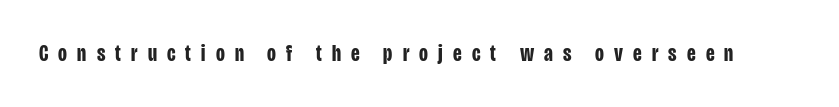
{"italic": "no", "bold": "yes", "underline": "no", "letter_spacing": "wide", "letter_spacing_em": 0.44, "glyph_px": 23}
